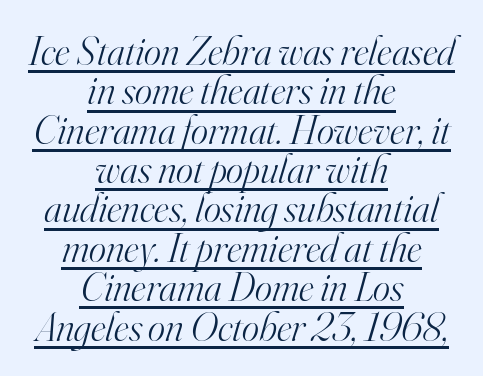
The image shows 41 px light serif type, italic (leaning right); set centered, tight line spacing (0.96x), normal letter spacing, underlined; high stroke contrast and a small x-height.
